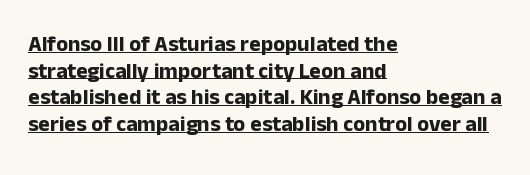
The image shows 22 px bold type, upright; set left-aligned, line spacing 1.21x, normal letter spacing, underlined.
